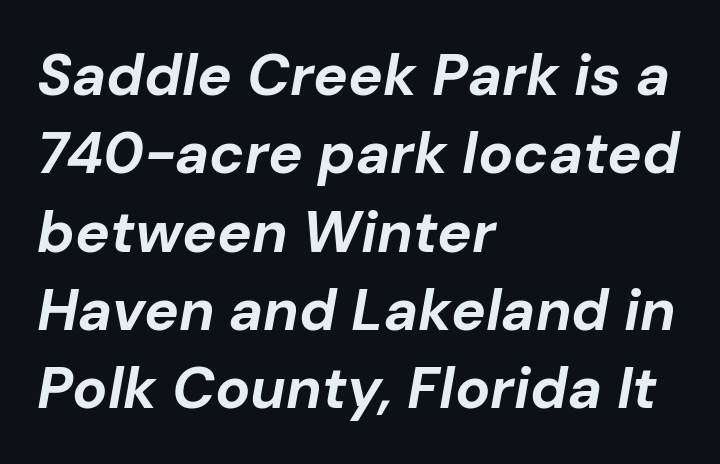
Varying glyph widths throughout — classic text-font behaviour. Check the space under the baseline: it is left empty. Yep, that's italic — everything's leaning. Interline gaps are of average width in this sample.
